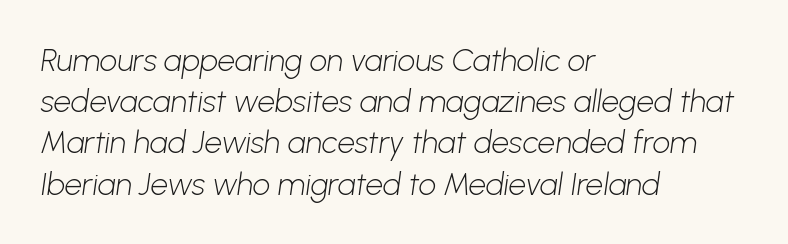
In terms of leading, this rendering sits right in the middle. This rendering uses left alignment, leaving the right contour irregular. The passage shown is not underscored anywhere. The rendering uses natural spacing where letterforms have individual widths. Serif or sans? Sans — the stroke terminals are bare.
